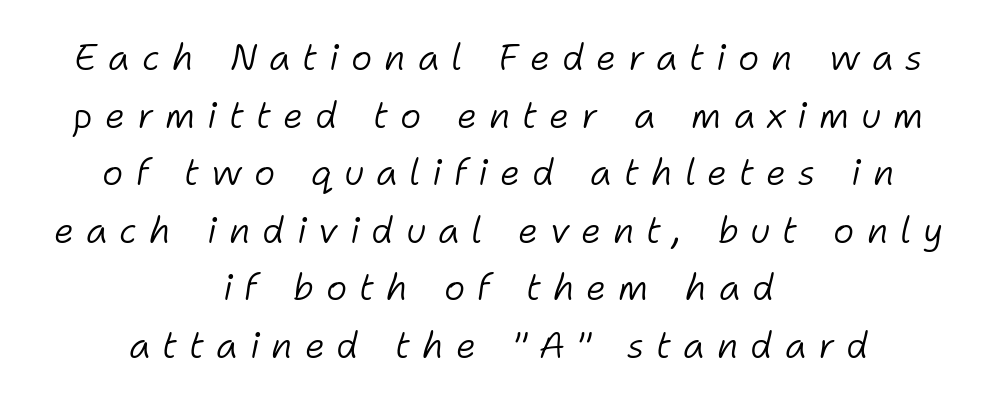
Compared with ordinary roman type, these characters are visibly tilted. No extra ink here — the face is not bold. The compositor balanced each line on the midline. Compared with typical body copy, the letter spacing here is much looser. The baseline area is clear. Whoever set this chose a conventional vertical rhythm.
